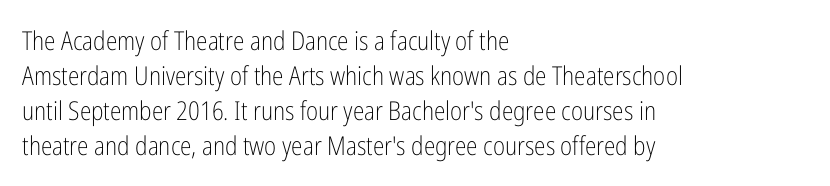
The image shows 26 px text type, upright; set left-aligned, normal line spacing (1.35x), normal letter spacing, not underlined.
